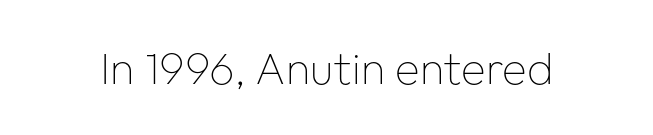
Q: Is the text bold? A: No.
Q: Is the text italic (slanted)? A: No, it is upright.
Q: Is the typeface a serif or a sans-serif typeface? A: Sans-serif.
Q: Is the text underlined? A: No.
Q: Is the spacing between letters normal or unusually wide? A: Normal.
Q: Width (condensed, normal, or wide)? A: Normal.
Q: Stroke contrast? A: Low.
Q: x-height? A: Medium.
Q: Monospaced? A: No.
